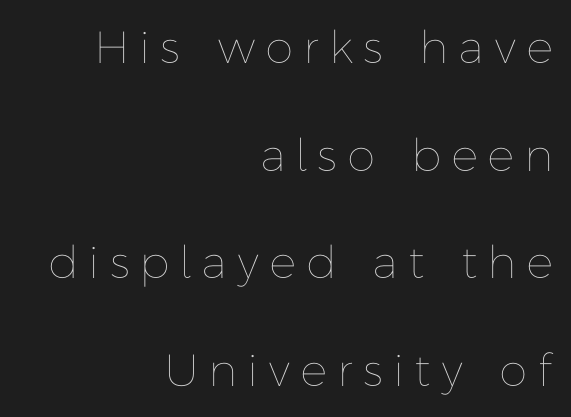
Q: Is the text bold? A: No.
Q: Is the text italic (slanted)? A: No, it is upright.
Q: Is the text underlined? A: No.
Q: How is the paragraph aligned? A: Right-aligned.
Q: Is the spacing between letters normal or unusually wide? A: Unusually wide.
Q: Is the spacing between lines tight, normal or loose? A: Loose.
Q: Width (condensed, normal, or wide)? A: Normal.
Q: Stroke contrast? A: Low.
Q: x-height? A: Medium.
Q: Monospaced? A: No.
